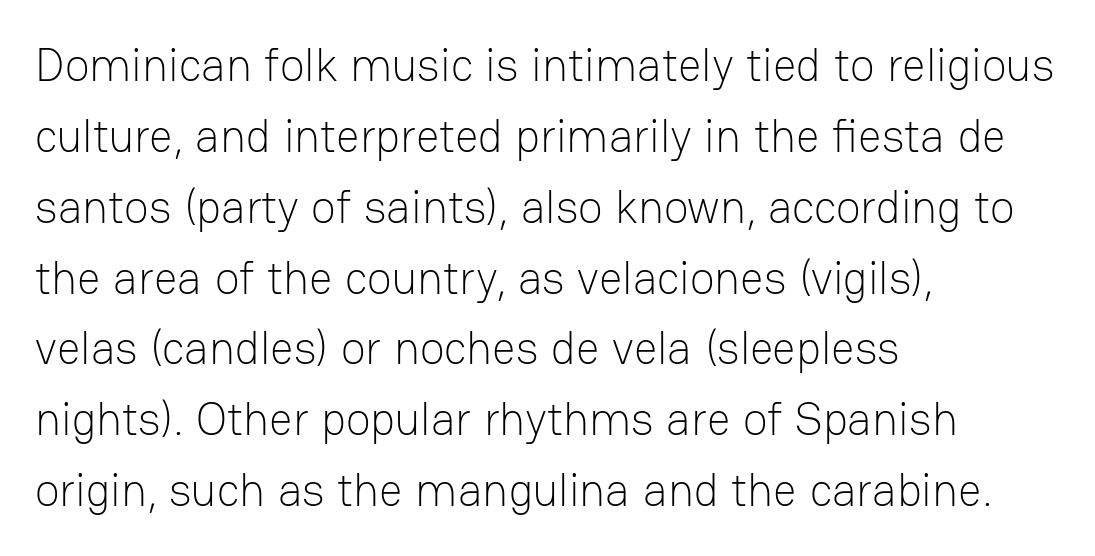
The image shows 46 px light sans-serif type, upright; set left-aligned, normal line spacing (1.54x), normal letter spacing, not underlined; low stroke contrast and a medium x-height.
